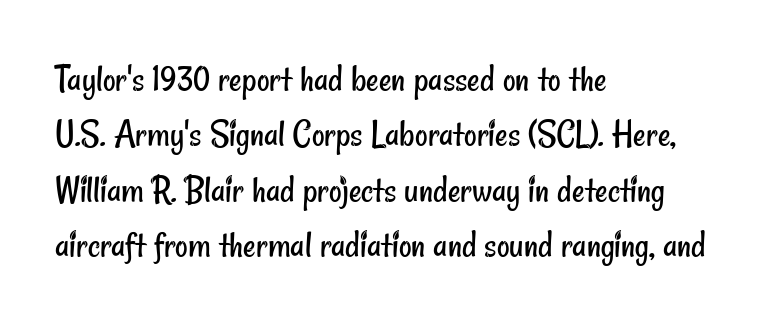
{"serif": "no", "bold": "no", "weight": "regular", "width": "condensed", "stroke_contrast": "low", "x_height": "small", "monospaced": "no", "underline": "no", "align": "left", "line_spacing": "normal", "line_spacing_ratio": 1.42, "letter_spacing": "normal", "letter_spacing_em": 0.0, "glyph_px": 39}
